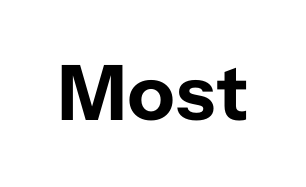
The image shows 79 px bold sans-serif type, upright; set normal letter spacing, not underlined; low stroke contrast and a medium x-height.
